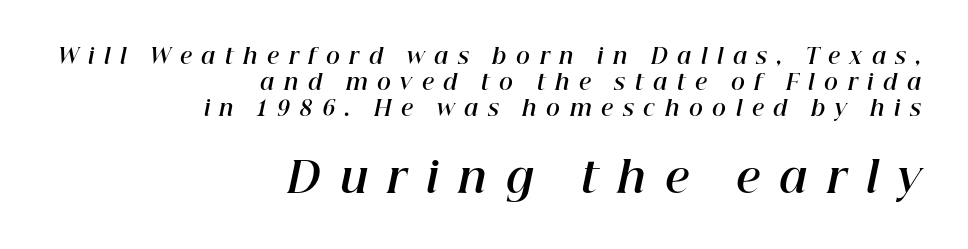
The image shows 42 px bold type, italic (leaning right); set right-aligned, line spacing 1.24x, unusually wide letter spacing (+0.46 em), not underlined; the second (bottom) block is 2.0x larger; high stroke contrast and a medium x-height.
